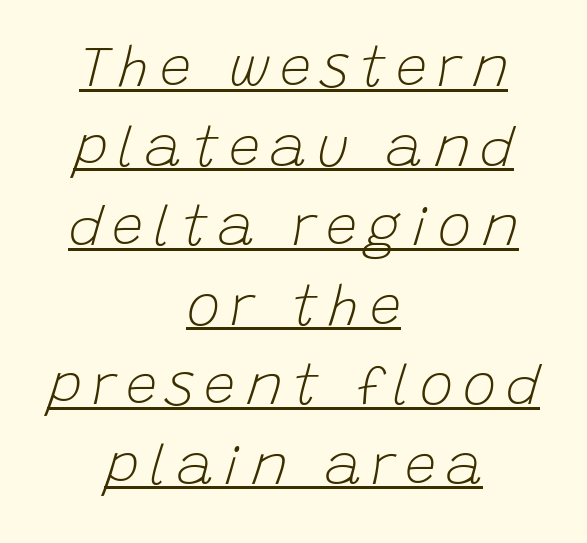
Counters stay open thanks to moderate or lighter strokes. You can see a thin bar hugging the bottom of the glyphs. The passage shown stacks its lines at a standard gap. A student would call this center alignment; a typographer would say set centered. When letters slant like this, we call the style italic.
